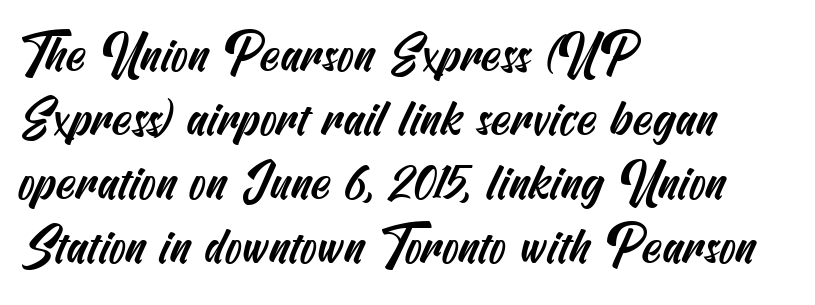
{"serif": "no", "width": "condensed", "stroke_contrast": "medium", "x_height": "small", "underline": "no", "align": "left", "line_spacing": "normal", "line_spacing_ratio": 1.28, "letter_spacing": "normal", "letter_spacing_em": 0.0, "glyph_px": 50}
